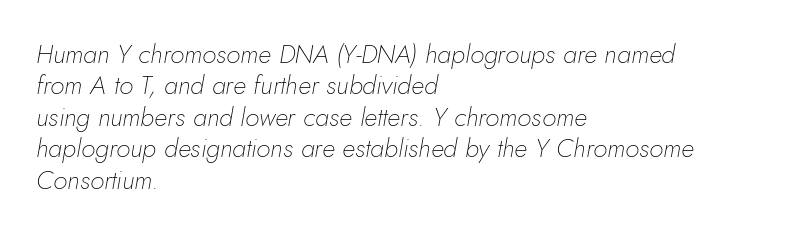
{"italic": "yes", "lean": "right", "slant_degrees": 10, "bold": "no", "underline": "no", "align": "left", "line_spacing_ratio": 1.21, "letter_spacing": "normal", "letter_spacing_em": 0.0, "glyph_px": 26}
